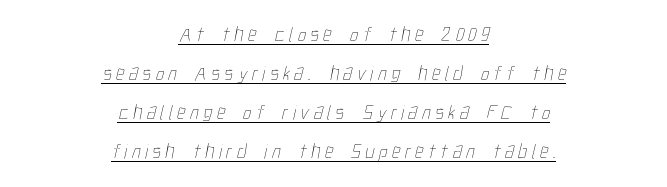
The image shows 21 px text type; set centered, line spacing 1.85x, unusually wide letter spacing (+0.21 em), underlined.
